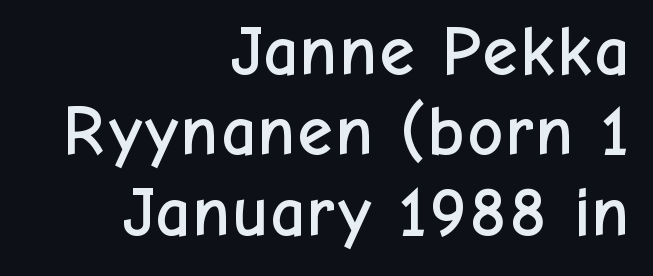
The image shows 70 px sans-serif type, upright; set right-aligned, tight line spacing (1.15x), normal letter spacing, not underlined; low stroke contrast and a medium x-height.
